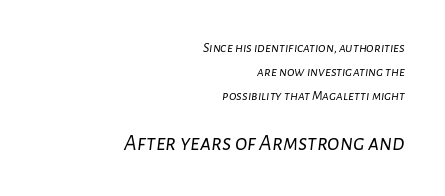
Notice how the passage keeps a crisp vertical edge on the right only. The horizontal fit of the characters is conventional and even. Observe the lean: these are italic letterforms. Compared with a typical body face, this is equally light or lighter still. Underlining? Definitely not there. Larger block? The one below; the one above is distinctly smaller.
